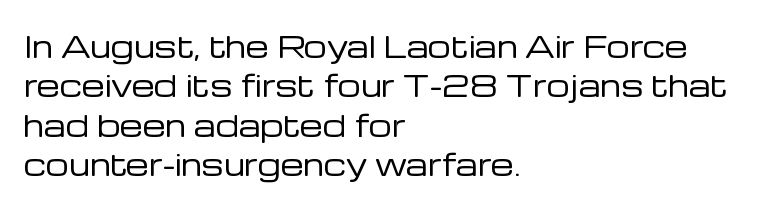
Q: Is the text bold? A: No.
Q: Is the text italic (slanted)? A: No, it is upright.
Q: Is the typeface a serif or a sans-serif typeface? A: Sans-serif.
Q: Is the text underlined? A: No.
Q: How is the paragraph aligned? A: Left-aligned.
Q: Is the spacing between letters normal or unusually wide? A: Normal.
Q: Is the spacing between lines tight, normal or loose? A: Normal.
Q: Width (condensed, normal, or wide)? A: Normal.
Q: Stroke contrast? A: Low.
Q: x-height? A: Medium.
Q: Monospaced? A: No.
